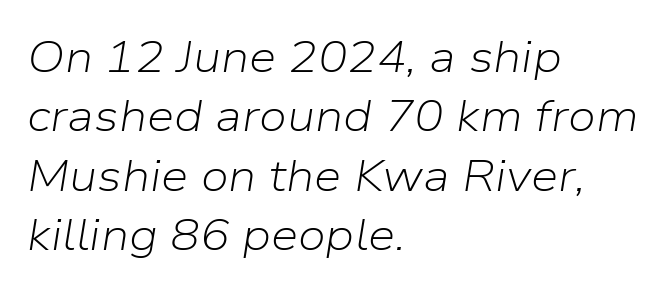
Character widths vary here, with narrow letters taking less room than wide ones. The setting favours the left margin, as ordinary paragraphs usually do. Honestly, there is no underline to notice here at all. The typeface has the unassuming heft of standard copy or less. Slant detected: the letters are inclined.
